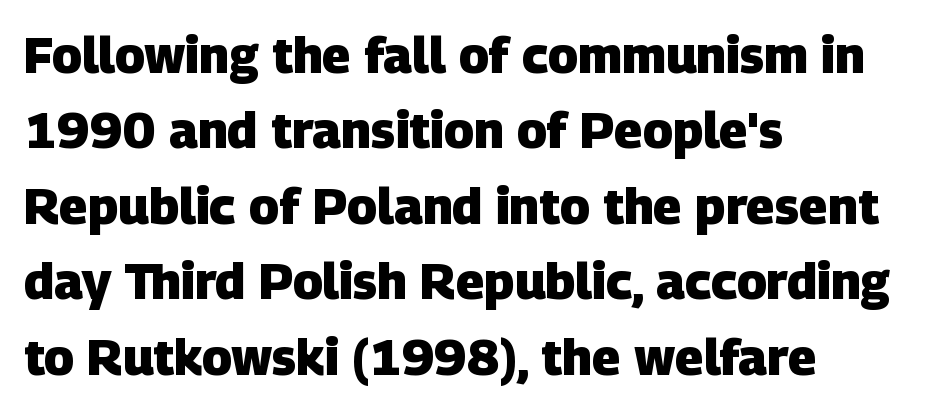
{"serif": "no", "bold": "yes", "weight": "heavy", "width": "normal", "stroke_contrast": "low", "x_height": "large", "monospaced": "no", "underline": "no", "align": "left", "line_spacing": "normal", "line_spacing_ratio": 1.51, "letter_spacing": "normal", "letter_spacing_em": 0.0, "glyph_px": 50}
